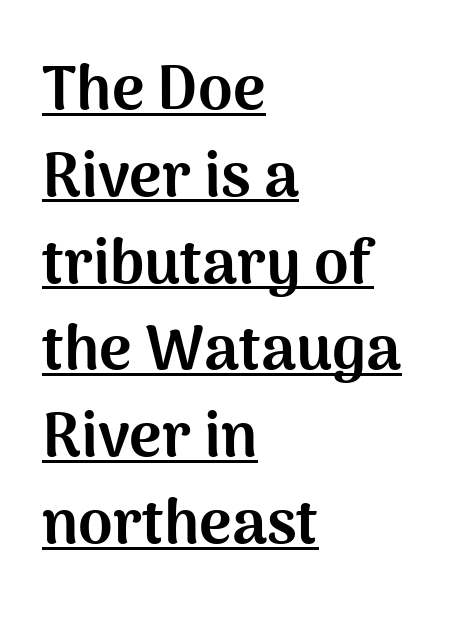
Q: Is the text bold? A: Yes.
Q: Is the text italic (slanted)? A: No, it is upright.
Q: Is the typeface a serif or a sans-serif typeface? A: Sans-serif.
Q: Is the text underlined? A: Yes.
Q: How is the paragraph aligned? A: Left-aligned.
Q: Is the spacing between letters normal or unusually wide? A: Normal.
Q: Is the spacing between lines tight, normal or loose? A: Normal.
Q: Width (condensed, normal, or wide)? A: Normal.
Q: Stroke contrast? A: Medium.
Q: x-height? A: Medium.
Q: Monospaced? A: No.
